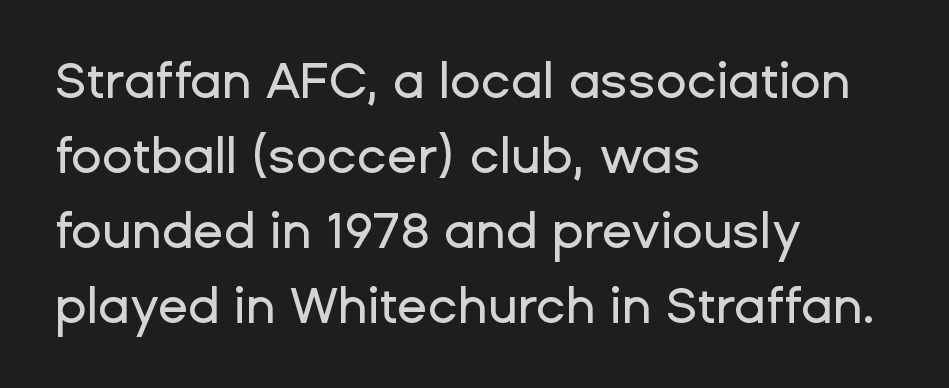
Q: Is the text italic (slanted)? A: No, it is upright.
Q: Is the typeface a serif or a sans-serif typeface? A: Sans-serif.
Q: Is the text underlined? A: No.
Q: How is the paragraph aligned? A: Left-aligned.
Q: Is the spacing between letters normal or unusually wide? A: Normal.
Q: Is the spacing between lines tight, normal or loose? A: Normal.
Q: Width (condensed, normal, or wide)? A: Normal.
Q: Stroke contrast? A: Low.
Q: x-height? A: Medium.
Q: Monospaced? A: No.
